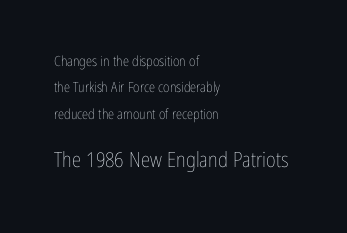
The image shows 21 px text type, upright; set left-aligned, line spacing 1.88x, normal letter spacing, not underlined; the second (bottom) block is 1.5x larger.
